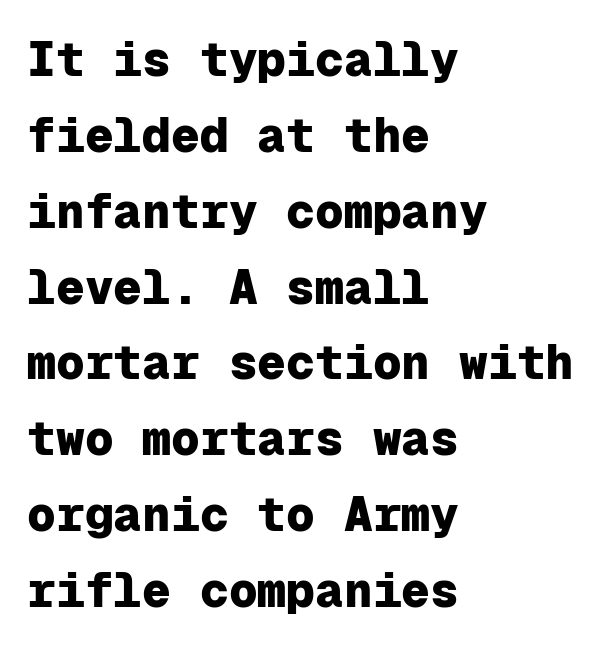
Strokes here are thick enough to call this a true bold. Every character here occupies the same horizontal width, giving the sample a typewriter-like rhythm. Does the copy run flush right? No — it runs flush left. The specimen reads as upright at a glance. Letter spacing: default.
